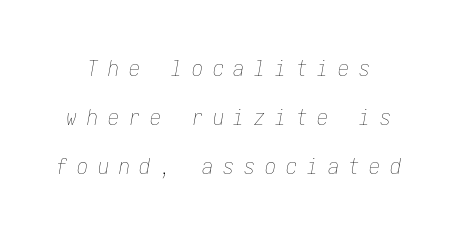
Q: Is the text bold? A: No.
Q: Is the text italic (slanted)? A: Yes, it leans right by about 10 degrees.
Q: Is the text underlined? A: No.
Q: Is the spacing between letters normal or unusually wide? A: Unusually wide.
Q: Is the spacing between lines tight, normal or loose? A: Loose.
